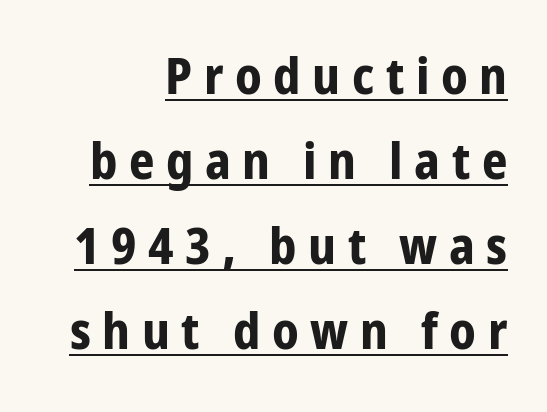
Q: Is the text bold? A: Yes.
Q: Is the text italic (slanted)? A: No, it is upright.
Q: Is the typeface a serif or a sans-serif typeface? A: Sans-serif.
Q: Is the text underlined? A: Yes.
Q: How is the paragraph aligned? A: Right-aligned.
Q: Is the spacing between letters normal or unusually wide? A: Unusually wide.
Q: Is the spacing between lines tight, normal or loose? A: Normal.
Q: Width (condensed, normal, or wide)? A: Condensed.
Q: Stroke contrast? A: Low.
Q: x-height? A: Medium.
Q: Monospaced? A: No.
